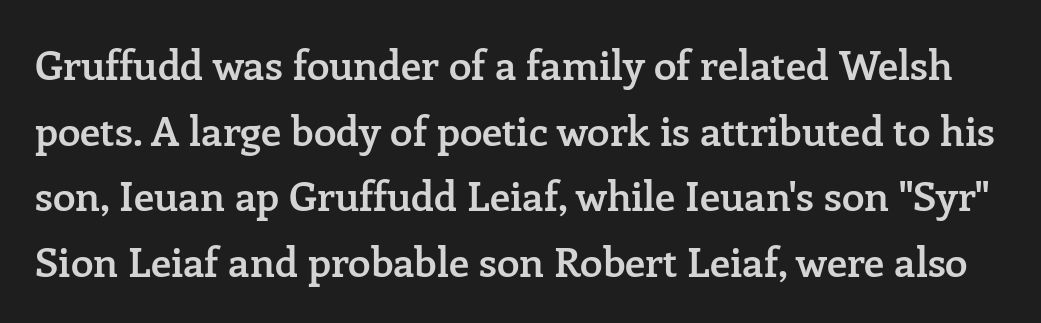
Quick note: underline off. Note: serifs present on the glyphs. This sample has the flowing, uneven cadence of proportional lettering. Is there any slant? The stems are plumb. Reading down the column, the eye jumps a familiar distance to each next line.
